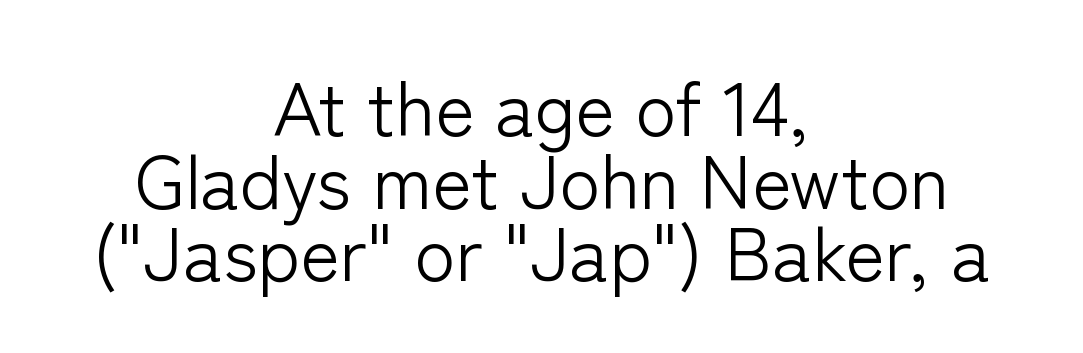
The rendering uses a small line-height, squeezing the rows. Looks like regular typesetting: each glyph gets only the width it needs. Only glyphs here, with clear space below each row. Is the block centered? Yes — each line is placed symmetrically about the middle.
